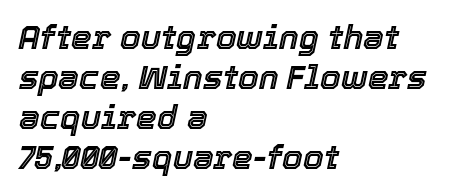
The image shows 33 px text type, italic (leaning right); set left-aligned, line spacing 1.21x, normal letter spacing, not underlined; a medium x-height.
